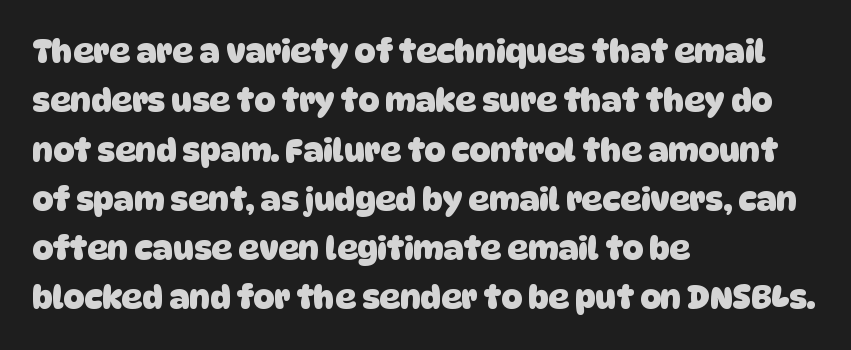
Typographically, this falls in the sans-serif category. The rows are spaced the way most documents space them. Rule under the text: the space is simply empty. Is this a fixed-width face? No — the glyphs have proportional, varying widths. Is the block centered? No — it sits flush against the left margin. Students, note that the glyphs here touch the page at normal intervals.
